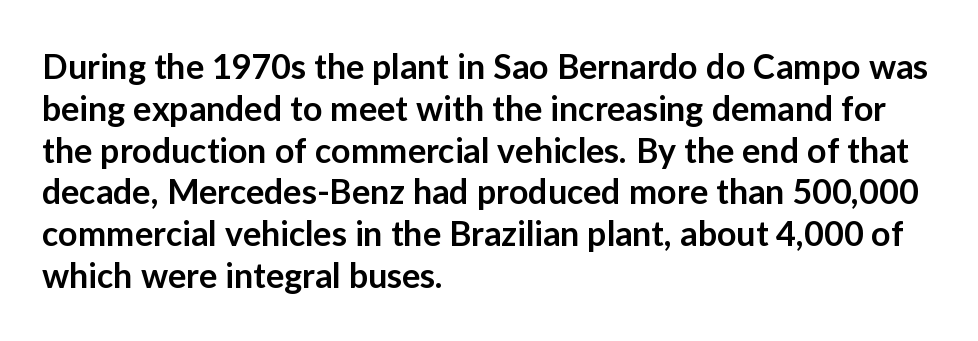
{"serif": "no", "italic": "no", "bold": "semi", "weight": "semibold", "width": "normal", "stroke_contrast": "low", "x_height": "medium", "monospaced": "no", "underline": "no", "align": "left", "line_spacing_ratio": 1.23, "letter_spacing": "normal", "letter_spacing_em": 0.0, "glyph_px": 34}
